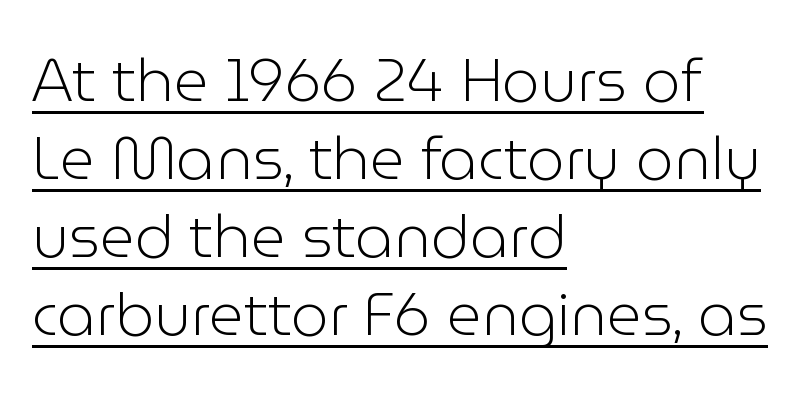
The image shows 60 px light sans-serif type, upright; set left-aligned, normal line spacing (1.3x), normal letter spacing, underlined; low stroke contrast and a medium x-height.
